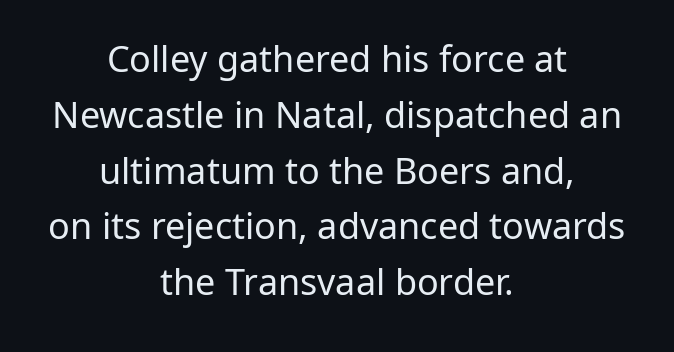
Q: Is the text bold? A: No.
Q: Is the text italic (slanted)? A: No, it is upright.
Q: Is the typeface a serif or a sans-serif typeface? A: Sans-serif.
Q: Is the text underlined? A: No.
Q: How is the paragraph aligned? A: Centered.
Q: Is the spacing between letters normal or unusually wide? A: Normal.
Q: Is the spacing between lines tight, normal or loose? A: Normal.
Q: Width (condensed, normal, or wide)? A: Normal.
Q: Stroke contrast? A: Low.
Q: x-height? A: Medium.
Q: Monospaced? A: No.
